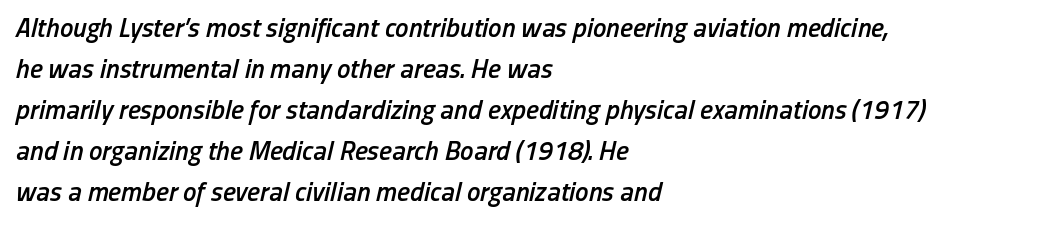
The image shows 27 px text type, italic (leaning right); set left-aligned, normal line spacing (1.52x), normal letter spacing, not underlined.
